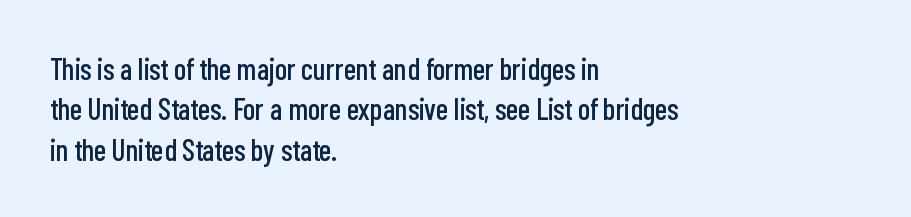
The specimen reads as upright at a glance. The rendering anchors every line to the left-hand side. Is this a fixed-width face? No — the glyphs have proportional, varying widths. In terms of letterform style, serifs are entirely absent. Observe the ordinary spacing: letters are neighbours, not strangers.
